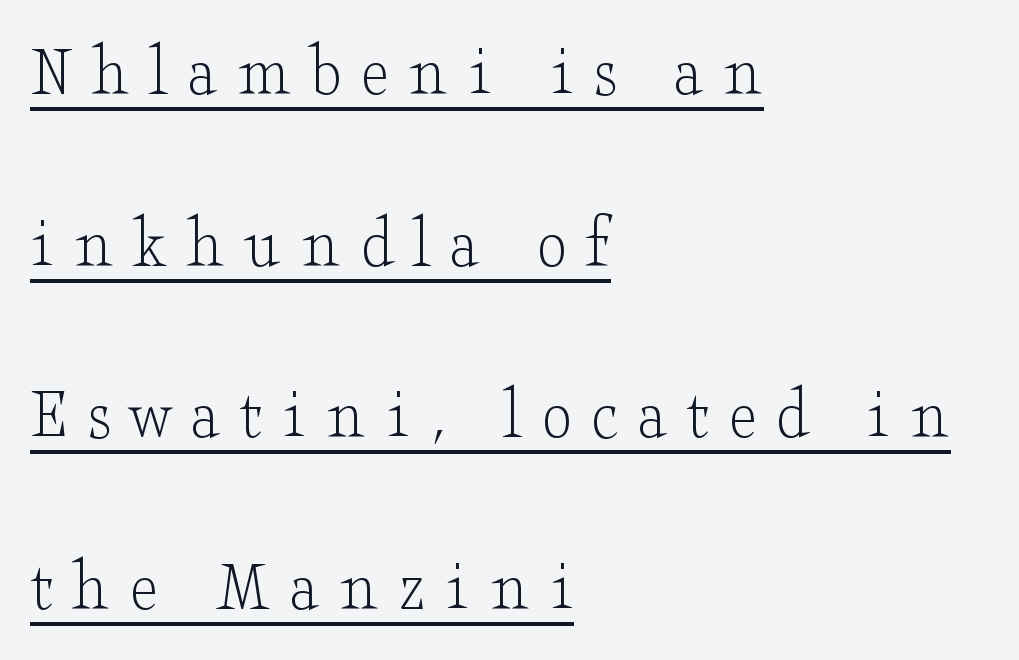
The image shows 75 px light, wide serif type, upright; set left-aligned, loose line spacing (2.29x), unusually wide letter spacing (+0.26 em), underlined; low stroke contrast and a small x-height.
